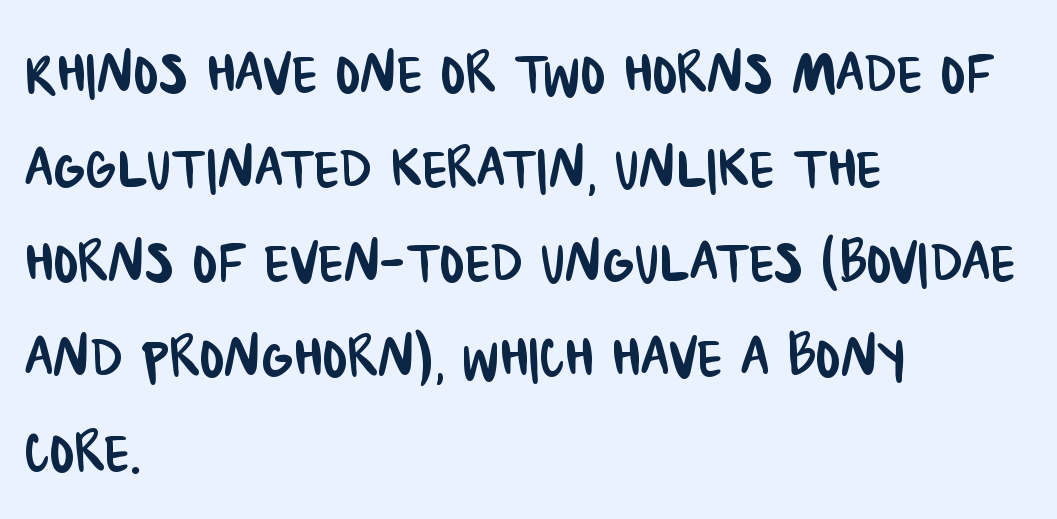
Q: Is the typeface a serif or a sans-serif typeface? A: Sans-serif.
Q: Is the text underlined? A: No.
Q: How is the paragraph aligned? A: Left-aligned.
Q: Is the spacing between letters normal or unusually wide? A: Normal.
Q: Is the spacing between lines tight, normal or loose? A: Normal.
Q: Width (condensed, normal, or wide)? A: Condensed.
Q: Stroke contrast? A: Low.
Q: x-height? A: Large.
Q: Monospaced? A: No.
